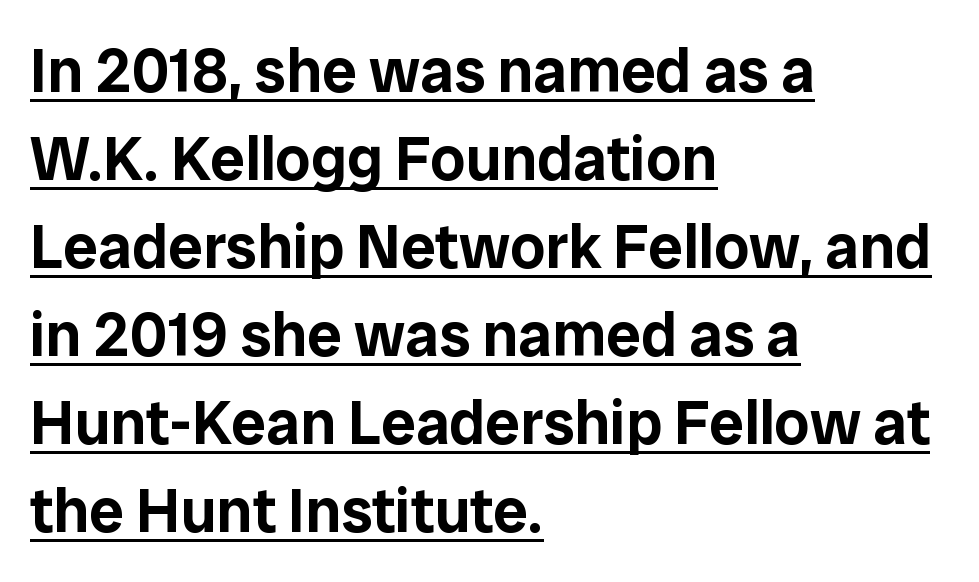
Is this a fixed-width face? No — the glyphs have proportional, varying widths. Emphasis is given by a line drawn under the lettering. This is the regular roman posture of the typeface. The line-height multiplier appears to be the usual default. Visually the block forms a straight wall on the left and a jagged coastline on the right. Glyph-to-glyph distance matches everyday printed text.
